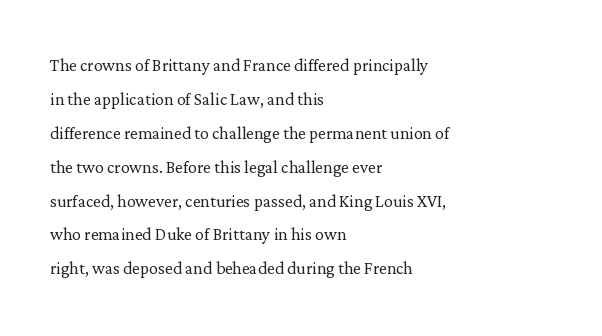
{"italic": "no", "bold": "no", "underline": "no", "align": "left", "line_spacing": "normal", "line_spacing_ratio": 1.54, "letter_spacing": "normal", "letter_spacing_em": 0.0, "glyph_px": 22}
